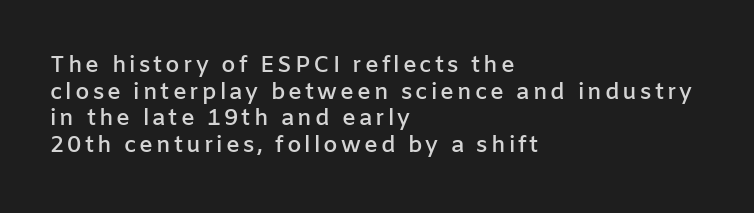
Q: Is the text bold? A: Semi-bold.
Q: Is the text italic (slanted)? A: No, it is upright.
Q: Is the text underlined? A: No.
Q: How is the paragraph aligned? A: Left-aligned.
